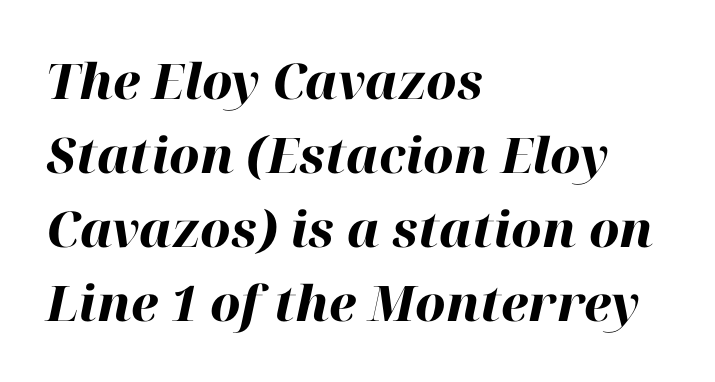
The axis of the letterforms is tilted away from vertical. Leftover space on each line is placed entirely after the last word. A clean baseline with only descenders dipping below it. The passage shown has conventional tracking throughout. Rows of type keep a routine distance in the vertical direction. The rendering uses natural spacing where letterforms have individual widths.
